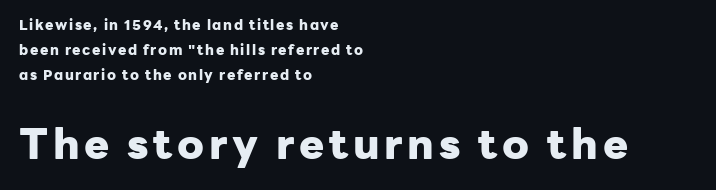
The image shows 42 px heavy sans-serif type, upright; set left-aligned, line spacing 1.78x, not underlined; the second (bottom) block is 3.0x larger; low stroke contrast and a medium x-height.
